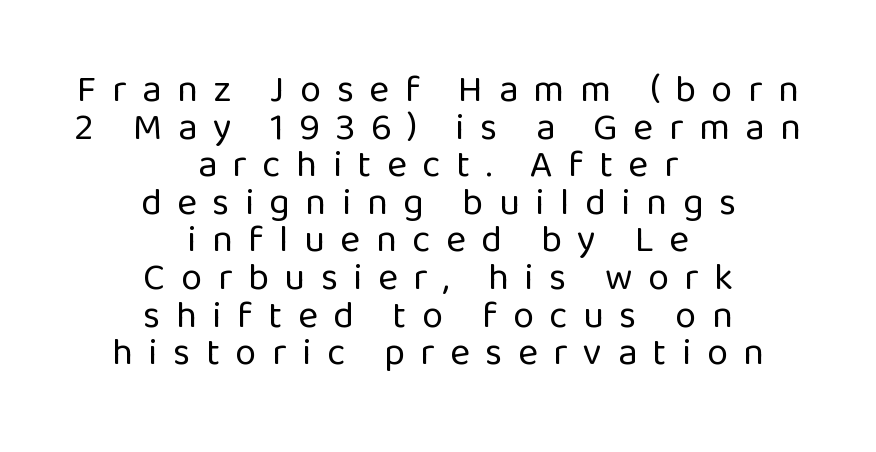
The image shows 38 px regular-weight sans-serif type, upright; set centered, tight line spacing (0.99x), unusually wide letter spacing (+0.41 em), not underlined; low stroke contrast and a medium x-height.
